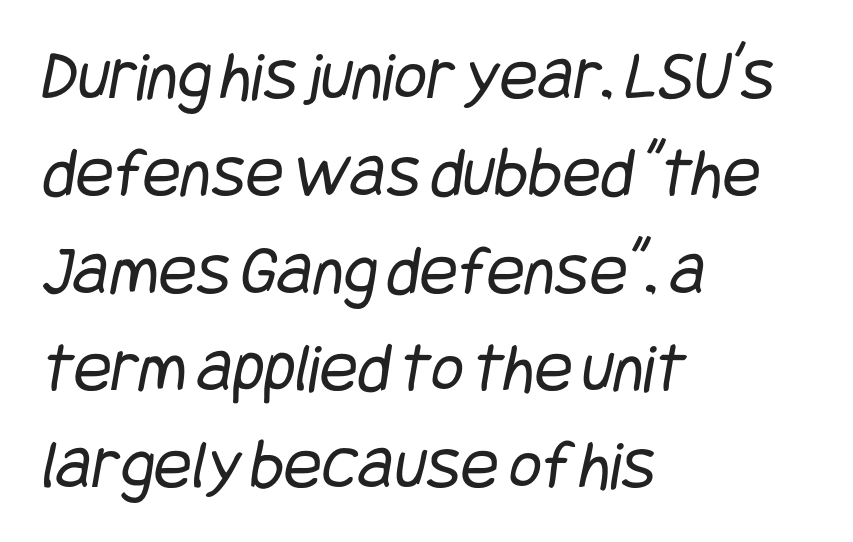
{"serif": "no", "bold": "no", "weight": "regular", "width": "condensed", "stroke_contrast": "low", "x_height": "large", "underline": "no", "align": "left", "line_spacing": "normal", "line_spacing_ratio": 1.37, "letter_spacing": "normal", "letter_spacing_em": 0.0, "glyph_px": 71}
